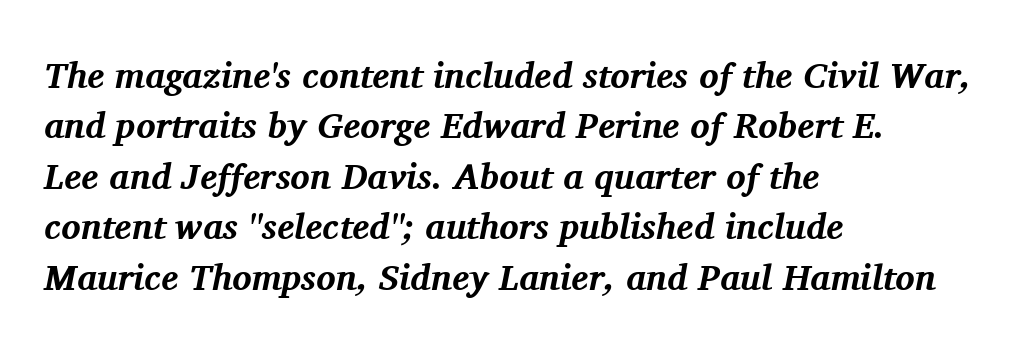
Q: Is the text bold? A: Yes.
Q: Is the text italic (slanted)? A: Yes, it leans right by about 11 degrees.
Q: Is the typeface a serif or a sans-serif typeface? A: Serif.
Q: Is the text underlined? A: No.
Q: How is the paragraph aligned? A: Left-aligned.
Q: Is the spacing between letters normal or unusually wide? A: Normal.
Q: Is the spacing between lines tight, normal or loose? A: Normal.
Q: Width (condensed, normal, or wide)? A: Normal.
Q: Stroke contrast? A: Medium.
Q: x-height? A: Medium.
Q: Monospaced? A: No.
